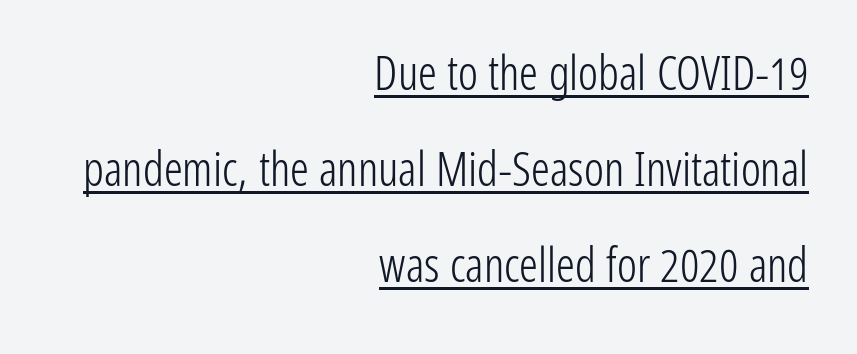
The image shows 47 px light, condensed sans-serif type, upright; set right-aligned, loose line spacing (2.04x), normal letter spacing, underlined; low stroke contrast and a medium x-height.
